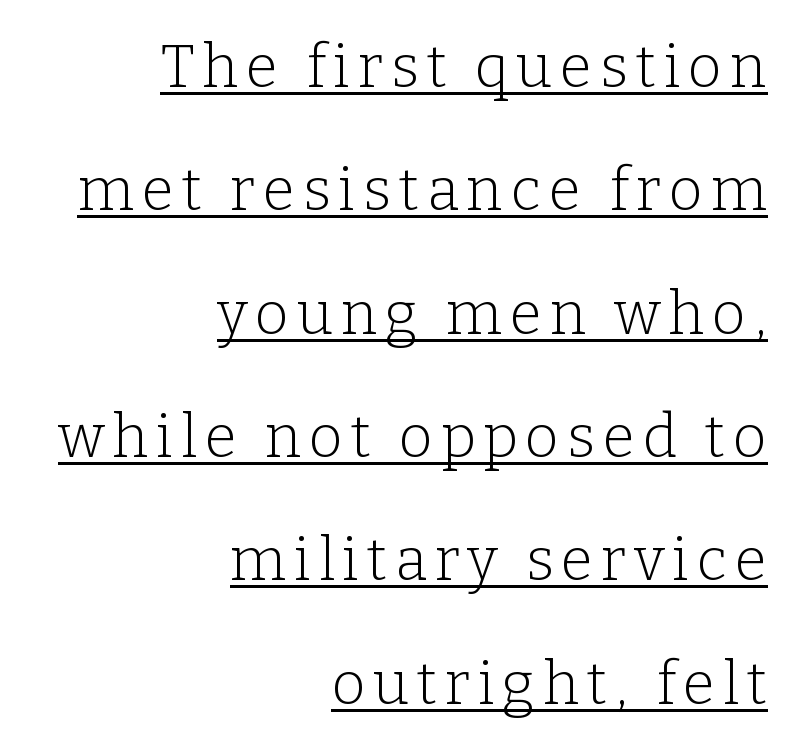
Each letter keeps its own natural width here, so spacing adapts to shape. The letters stand straight up with perfectly vertical stems. Bold? No — there's no thickening of the strokes. Underlined type. Serifs: yes, visible at the terminals of the letterforms. Alignment: flush right.
